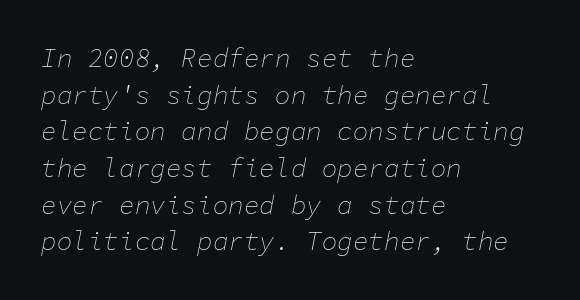
Q: Is the text bold? A: No.
Q: Is the text italic (slanted)? A: Yes, it leans right by about 11 degrees.
Q: Is the text underlined? A: No.
Q: How is the paragraph aligned? A: Left-aligned.
Q: Is the spacing between letters normal or unusually wide? A: Normal.
Q: Is the spacing between lines tight, normal or loose? A: Normal.
